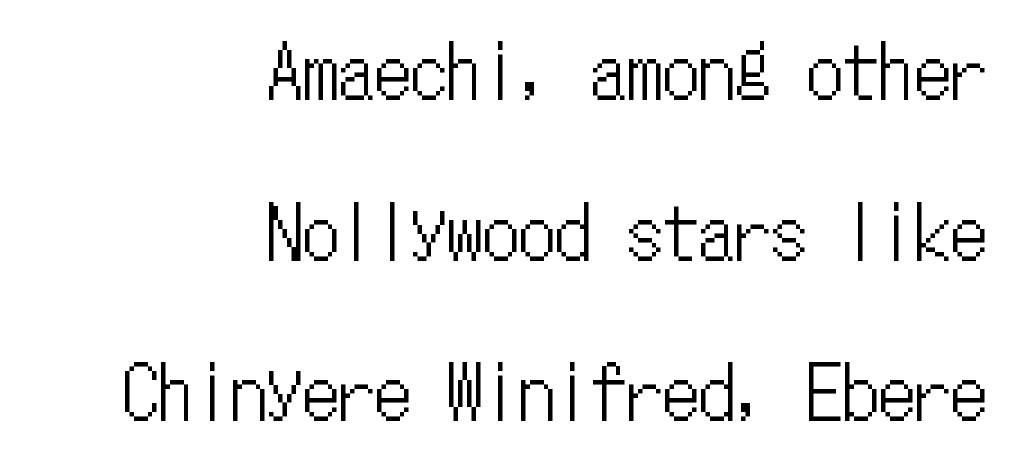
Vertical strokes here are truly vertical. Reading down the column, the eye jumps a long way to each next line. No extra tracking has been applied to these lines. Looks like terminal output: every glyph gets an equal slot. Type without underlining.
